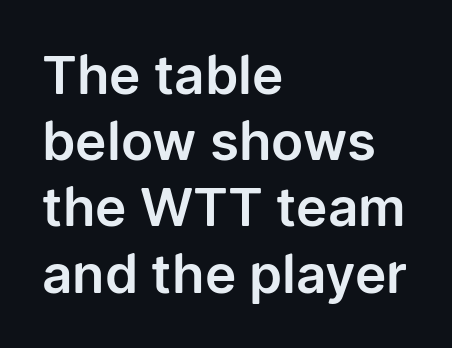
{"serif": "no", "italic": "no", "width": "normal", "stroke_contrast": "low", "x_height": "medium", "monospaced": "no", "underline": "no", "align": "left", "line_spacing": "normal", "line_spacing_ratio": 1.25, "letter_spacing": "normal", "letter_spacing_em": 0.0, "glyph_px": 53}
